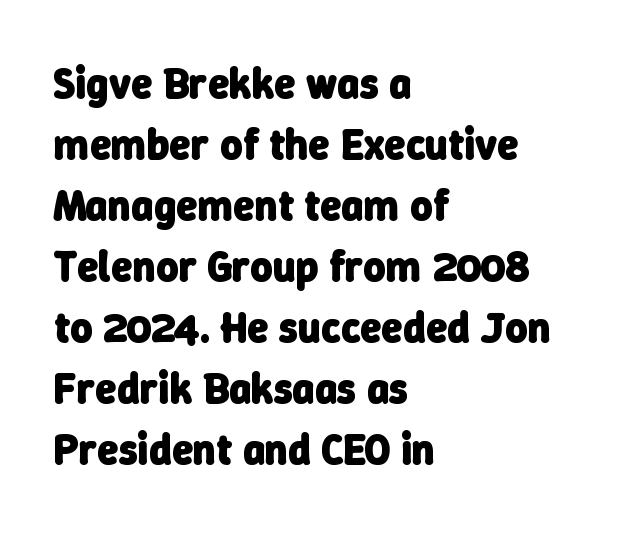
The image shows 43 px heavy sans-serif type; set left-aligned, normal line spacing (1.42x), normal letter spacing, not underlined; low stroke contrast and a medium x-height.
